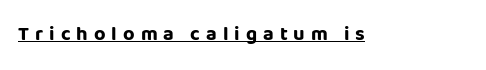
The image shows 20 px bold type, upright; set unusually wide letter spacing (+0.3 em), underlined.
